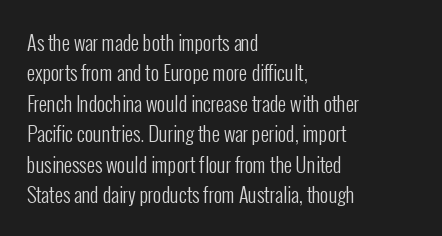
The typesetting does not lean heavy: it is not bold. Words appear dense and cohesive because spacing is normal. Every character sits straight up, as roman type does. What's the leading like? Ordinary, nothing unusual. Glance below the letters and you will spot only blank space.
